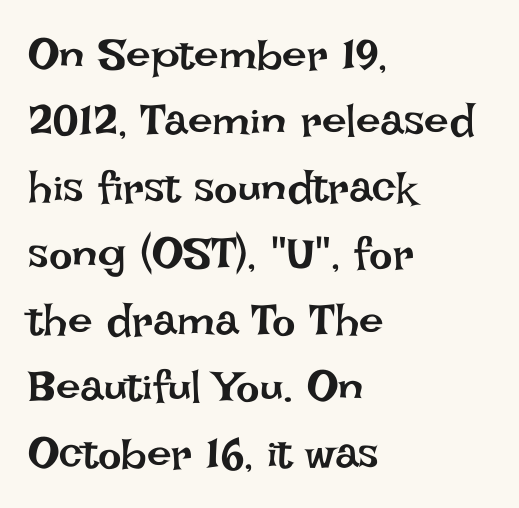
{"italic": "no", "bold": "no", "weight": "regular", "width": "normal", "stroke_contrast": "low", "x_height": "large", "monospaced": "no", "underline": "no", "align": "left", "line_spacing": "normal", "line_spacing_ratio": 1.51, "letter_spacing": "normal", "letter_spacing_em": 0.0, "glyph_px": 44}
